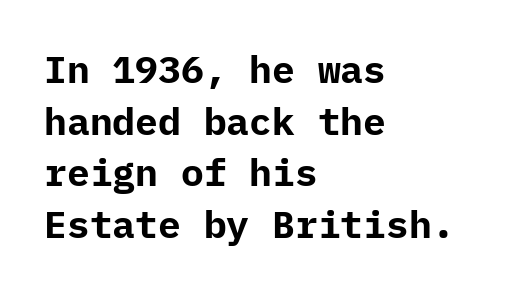
{"serif": "no", "italic": "no", "bold": "yes", "weight": "bold", "width": "normal", "stroke_contrast": "low", "x_height": "medium", "underline": "no", "align": "left", "line_spacing": "normal", "line_spacing_ratio": 1.36, "letter_spacing": "normal", "letter_spacing_em": 0.0, "glyph_px": 38}
